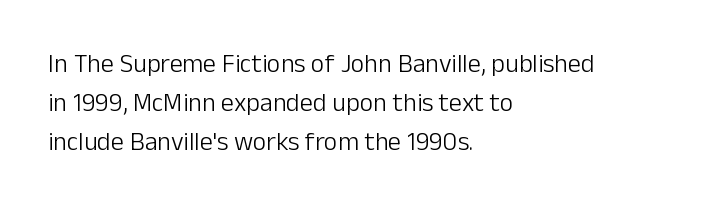
{"italic": "no", "bold": "no", "underline": "no", "align": "left", "line_spacing": "normal", "line_spacing_ratio": 1.5, "letter_spacing": "normal", "letter_spacing_em": 0.0, "glyph_px": 26}
